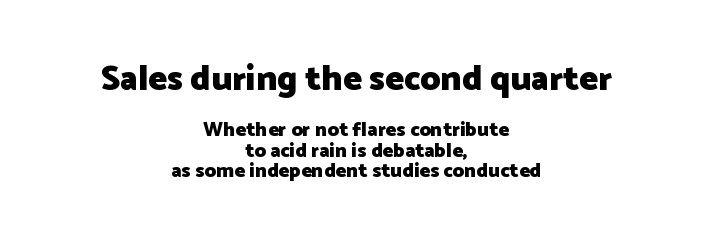
{"serif": "no", "italic": "no", "bold": "yes", "weight": "heavy", "width": "normal", "stroke_contrast": "low", "x_height": "medium", "monospaced": "no", "underline": "no", "align": "center", "line_spacing": "tight", "line_spacing_ratio": 1.01, "letter_spacing": "normal", "letter_spacing_em": 0.0, "larger_block": "first", "size_ratio": 1.75, "glyph_px": 35}
